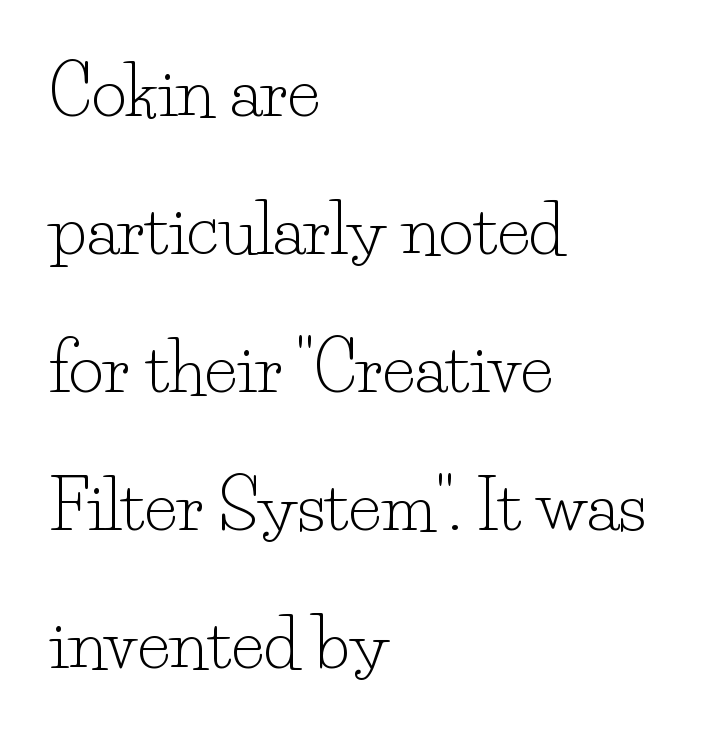
{"serif": "yes", "italic": "no", "bold": "no", "weight": "light", "width": "normal", "stroke_contrast": "low", "x_height": "small", "monospaced": "no", "underline": "no", "align": "left", "line_spacing": "loose", "line_spacing_ratio": 2.03, "letter_spacing": "normal", "letter_spacing_em": 0.0, "glyph_px": 68}
